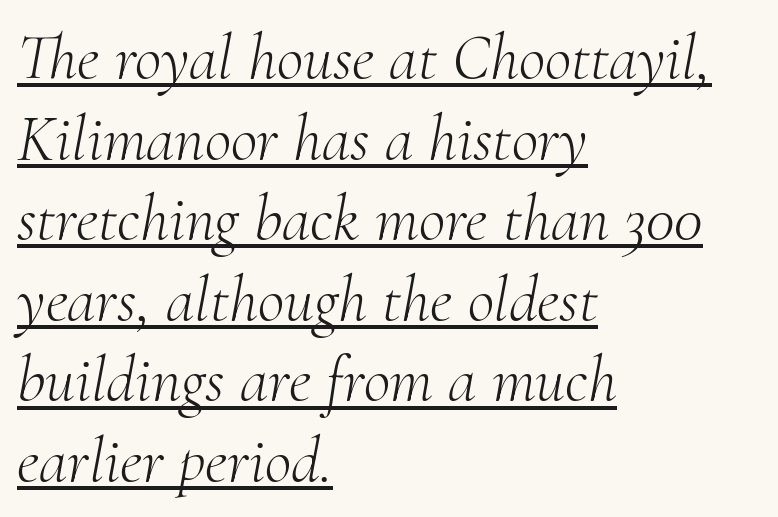
{"serif": "yes", "italic": "yes", "lean": "right", "slant_degrees": 10, "bold": "no", "weight": "light", "width": "normal", "stroke_contrast": "medium", "x_height": "small", "monospaced": "no", "underline": "yes", "align": "left", "line_spacing_ratio": 1.24, "letter_spacing": "normal", "letter_spacing_em": 0.0, "glyph_px": 65}
